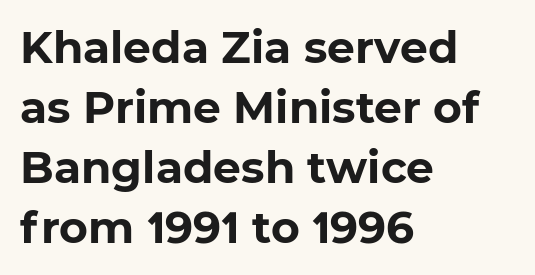
The image shows 44 px bold sans-serif type; set left-aligned, normal line spacing (1.36x), normal letter spacing, not underlined; low stroke contrast and a medium x-height.
